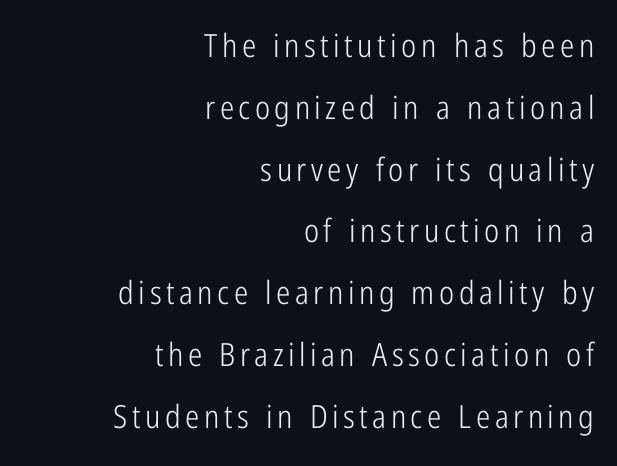
A typesetter would call this proportional, since set widths differ per character. Right-aligned paragraph, ragged on the left. Summary of weight: not heavy and not bold. A typesetter would call this leading open, well beyond the default. No word sits above an underline.
